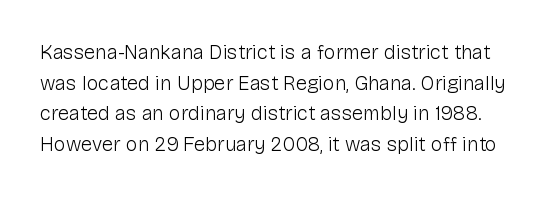
Normally led — the rows are evenly, conventionally spaced. Nothing unusual about the tracking: characters are spaced as the font intends. The strip under each line holds only bare page. Style check: upright. The letters look calm and open, with moderate or lighter stems.
